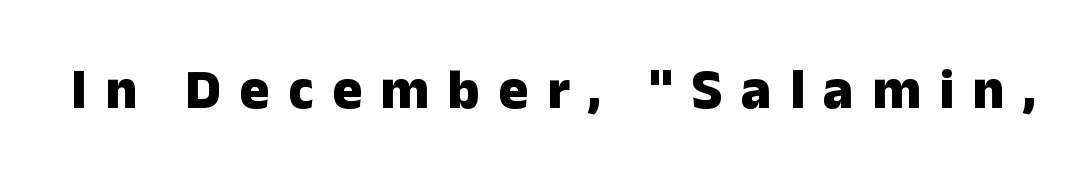
{"serif": "no", "italic": "no", "bold": "yes", "weight": "heavy", "width": "normal", "stroke_contrast": "low", "x_height": "medium", "monospaced": "no", "underline": "no", "letter_spacing": "wide", "letter_spacing_em": 0.33, "glyph_px": 56}
